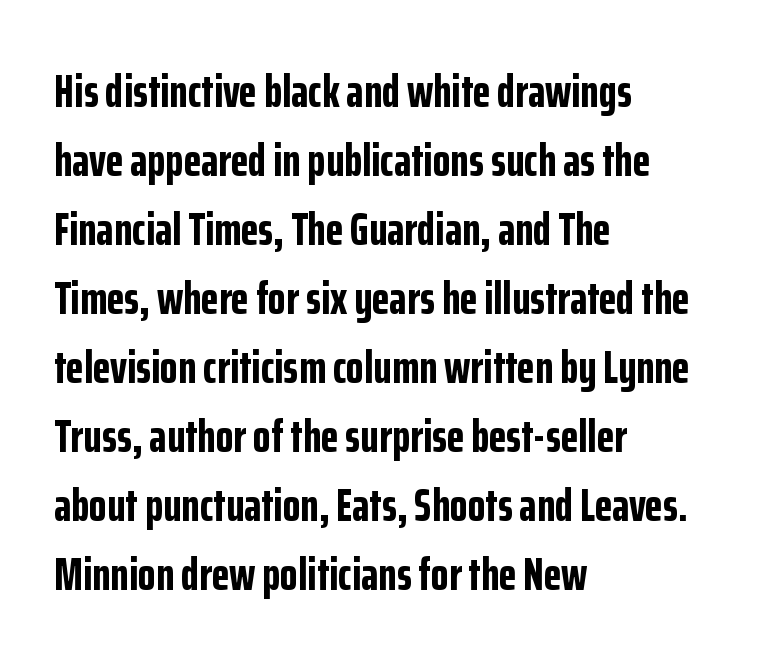
These lines are rendered in a variable-pitch font. Descenders hang freely into open space. If you drew a line through each stem, it would be perfectly vertical. Honestly, the letter spacing is just normal — you wouldn't notice it. Is this a sans? Yes — the strokes have no serifs. Whoever set this chose a conventional vertical rhythm.
